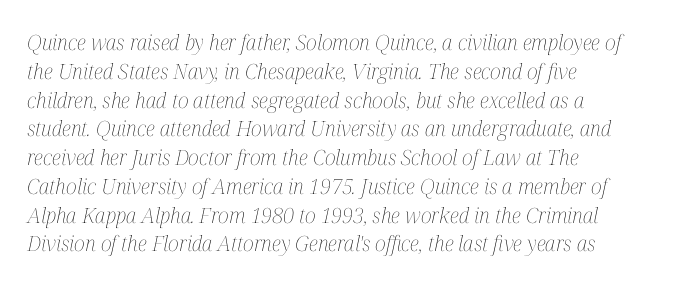
Q: Is the text bold? A: No.
Q: Is the text italic (slanted)? A: Yes, it leans right by about 12 degrees.
Q: Is the text underlined? A: No.
Q: How is the paragraph aligned? A: Left-aligned.
Q: Is the spacing between letters normal or unusually wide? A: Normal.
Q: Is the spacing between lines tight, normal or loose? A: Normal.
